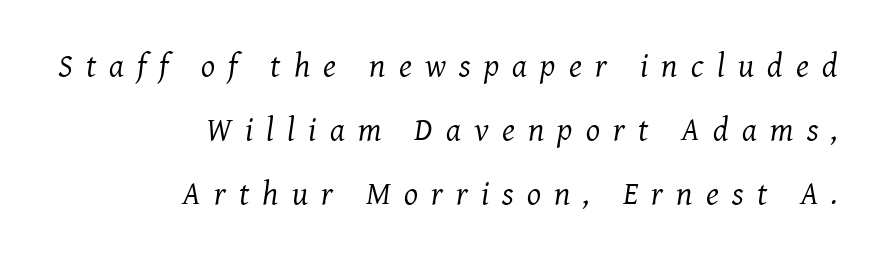
The letterforms stand isolated, each surrounded by extra space. The vertical gap from one line to the next is large. These lines are composed in type with serifs. The font sits on the lighter half of the weight spectrum, regular included. The paragraph shown leans on its right margin.
